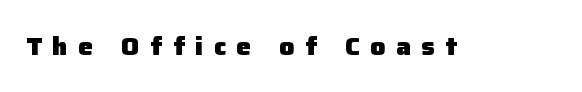
{"italic": "no", "bold": "yes", "underline": "no", "letter_spacing": "wide", "letter_spacing_em": 0.41, "glyph_px": 25}
